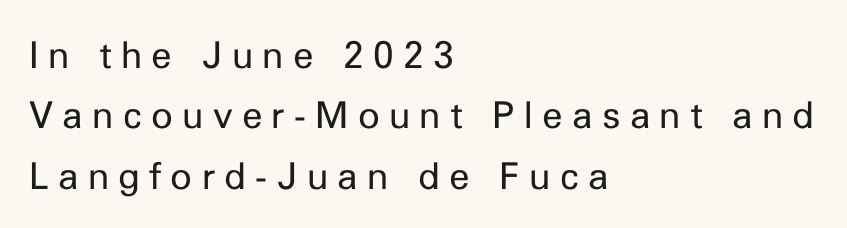
{"serif": "no", "italic": "no", "bold": "no", "weight": "regular", "width": "normal", "stroke_contrast": "low", "x_height": "medium", "monospaced": "no", "underline": "no", "align": "left", "line_spacing": "normal", "line_spacing_ratio": 1.63, "letter_spacing": "wide", "letter_spacing_em": 0.25, "glyph_px": 37}
